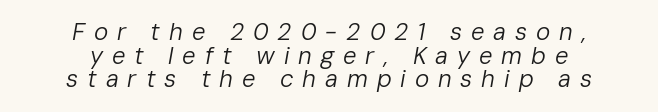
The image shows 24 px text type, italic (leaning right); set centered, tight line spacing (0.98x), unusually wide letter spacing (+0.37 em), not underlined.
